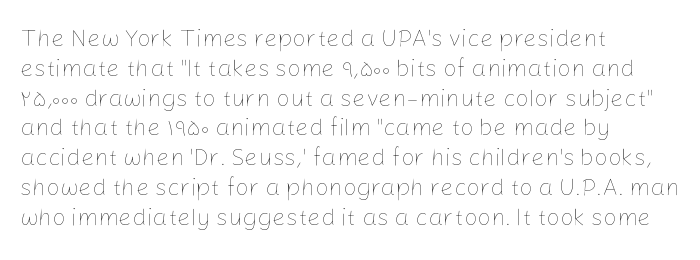
Q: Is the text bold? A: No.
Q: Is the text italic (slanted)? A: No, it is upright.
Q: Is the text underlined? A: No.
Q: How is the paragraph aligned? A: Left-aligned.
Q: Is the spacing between letters normal or unusually wide? A: Normal.
